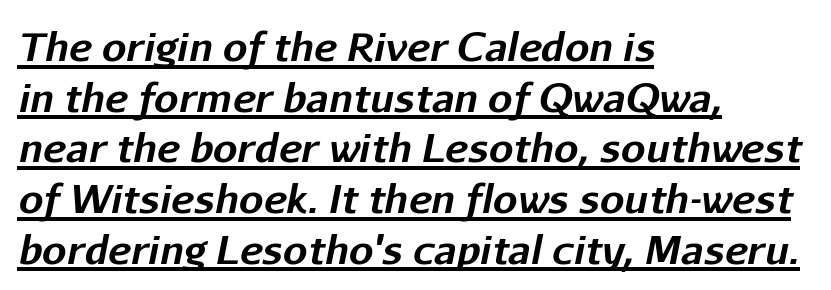
Q: Is the text bold? A: Yes.
Q: Is the text italic (slanted)? A: Yes, it leans right by about 11 degrees.
Q: Is the text underlined? A: Yes.
Q: How is the paragraph aligned? A: Left-aligned.
Q: Is the spacing between letters normal or unusually wide? A: Normal.
Q: Is the spacing between lines tight, normal or loose? A: Normal.
Q: Width (condensed, normal, or wide)? A: Normal.
Q: Stroke contrast? A: Low.
Q: x-height? A: Medium.
Q: Monospaced? A: No.
